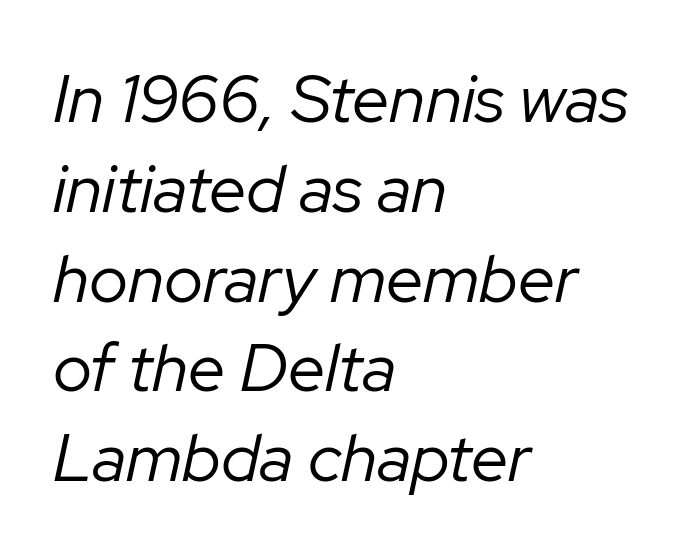
{"italic": "yes", "lean": "right", "slant_degrees": 12, "bold": "no", "weight": "regular", "width": "normal", "stroke_contrast": "low", "x_height": "medium", "monospaced": "no", "underline": "no", "align": "left", "line_spacing": "normal", "line_spacing_ratio": 1.34, "letter_spacing": "normal", "letter_spacing_em": 0.0, "glyph_px": 67}
